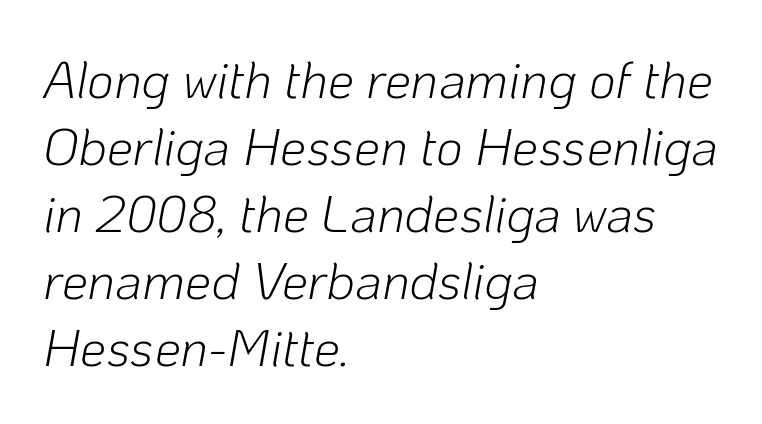
Students, observe: this is what conventionally led text looks like. Descender tails drop into unmarked territory. The gaps between neighbouring characters are ordinary and unremarkable. Emphasis-style slanted type is in use.
